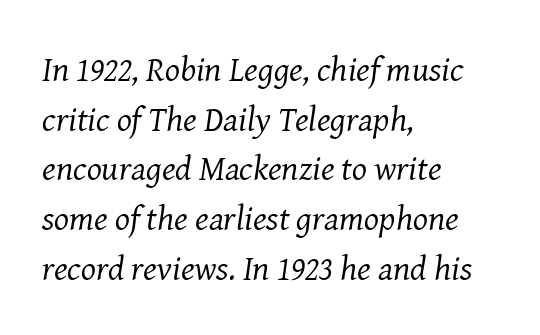
Q: Is the text bold? A: No.
Q: Is the text italic (slanted)? A: Yes, it leans right by about 8 degrees.
Q: Is the typeface a serif or a sans-serif typeface? A: Serif.
Q: Is the text underlined? A: No.
Q: How is the paragraph aligned? A: Left-aligned.
Q: Is the spacing between letters normal or unusually wide? A: Normal.
Q: Is the spacing between lines tight, normal or loose? A: Normal.
Q: Width (condensed, normal, or wide)? A: Normal.
Q: Stroke contrast? A: Medium.
Q: x-height? A: Medium.
Q: Monospaced? A: No.
